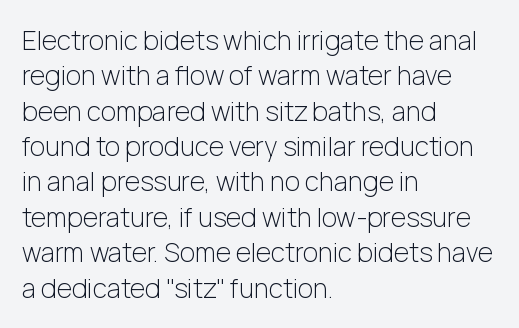
Q: Is the text bold? A: No.
Q: Is the text italic (slanted)? A: No, it is upright.
Q: Is the text underlined? A: No.
Q: How is the paragraph aligned? A: Left-aligned.
Q: Is the spacing between letters normal or unusually wide? A: Normal.
Q: Is the spacing between lines tight, normal or loose? A: Normal.
